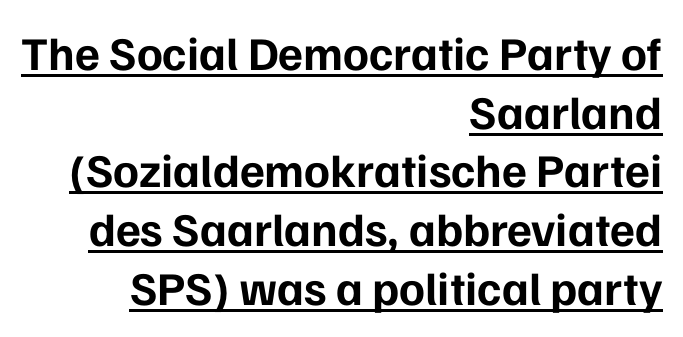
The image shows 47 px bold sans-serif type, upright; set right-aligned, normal line spacing (1.25x), normal letter spacing, underlined; low stroke contrast and a medium x-height.
